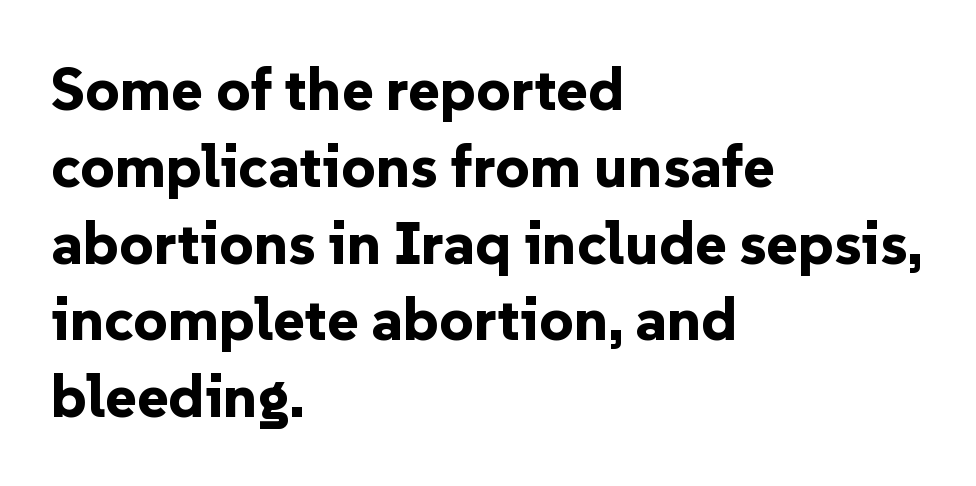
The image shows 60 px bold sans-serif type, upright; set left-aligned, normal line spacing (1.28x), normal letter spacing, not underlined; low stroke contrast and a medium x-height.
